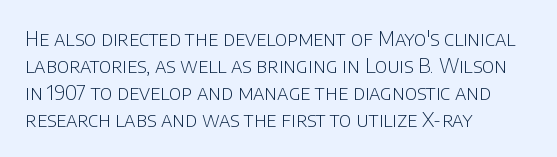
This sample uses an upright cut, with every glyph sitting square on the baseline. Reading down the column, the eye jumps a familiar distance to each next line. The horizontal fit of the characters is conventional and even. This is not heavy type; no bold has been used.
